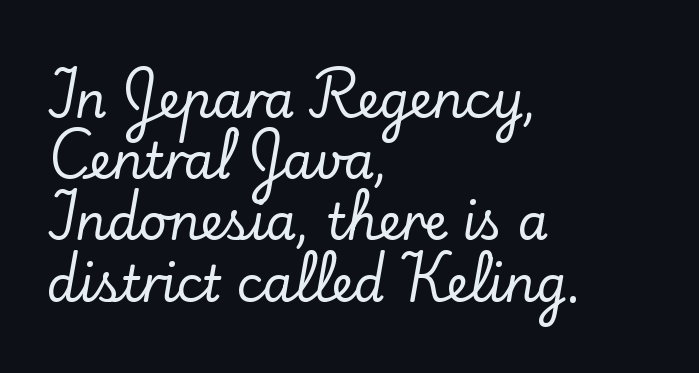
The image shows 49 px serif type; set left-aligned, normal line spacing (1.25x), normal letter spacing, not underlined; low stroke contrast and a small x-height.
